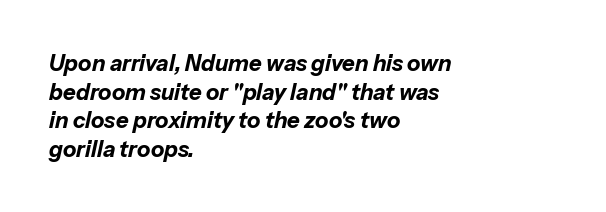
{"italic": "yes", "lean": "right", "slant_degrees": 13, "bold": "yes", "underline": "no", "align": "left", "line_spacing": "normal", "line_spacing_ratio": 1.3, "letter_spacing": "normal", "letter_spacing_em": 0.0, "glyph_px": 22}
